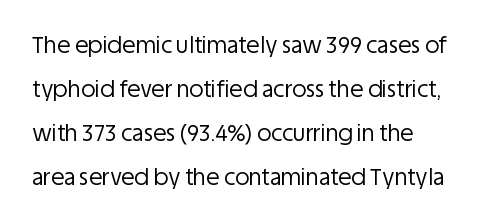
{"italic": "no", "bold": "no", "underline": "no", "line_spacing": "loose", "line_spacing_ratio": 2.0, "letter_spacing": "normal", "letter_spacing_em": 0.0, "glyph_px": 22}
